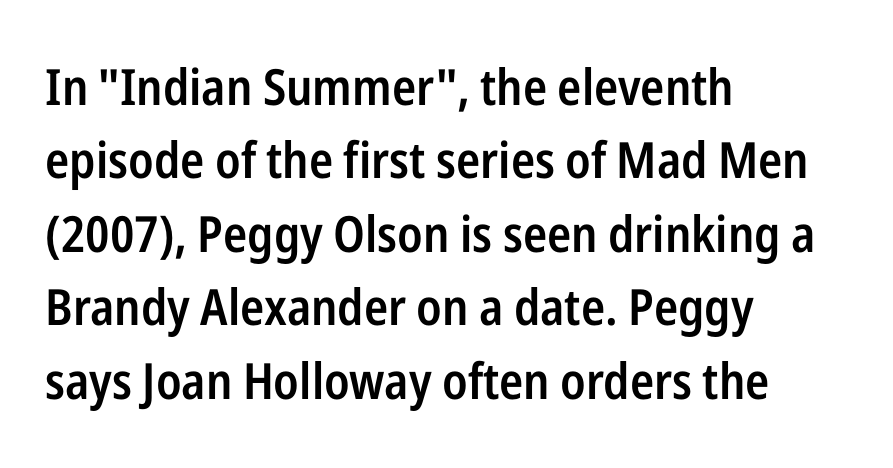
{"serif": "no", "italic": "no", "bold": "semi", "weight": "semibold", "width": "condensed", "stroke_contrast": "low", "x_height": "medium", "monospaced": "no", "underline": "no", "align": "left", "line_spacing": "normal", "line_spacing_ratio": 1.47, "letter_spacing": "normal", "letter_spacing_em": 0.0, "glyph_px": 50}
